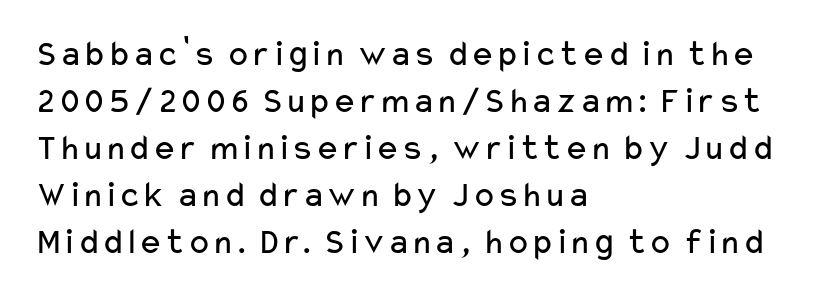
The letters advance in unequal steps, a hallmark of proportional type. Glance below the letters and you will spot only blank space. It's the straight-up-and-down kind of type. The text block is weighted toward the left margin, trailing off unevenly rightward. Weight: regular or lighter. You could call the tracking neutral — neither tight nor loose.
